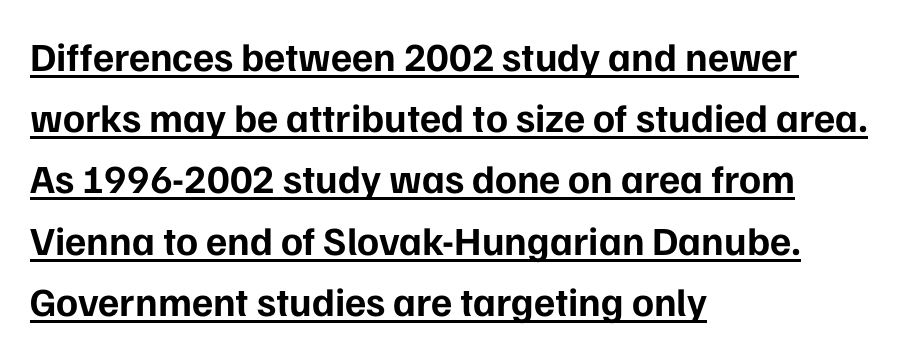
A typesetter would mark this as roman, not italic. Casual observation: everything's shoved over to the left. Words appear dense and cohesive because spacing is normal. Do the characters align in a grid? No, the font is proportional. Emphasis is given by a line drawn under the lettering.
